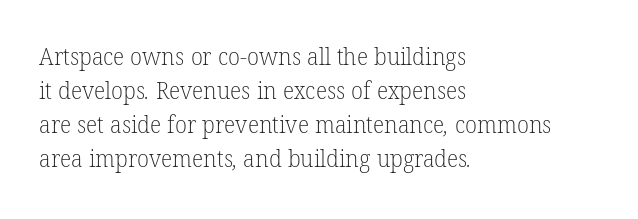
Q: Is the text bold? A: No.
Q: Is the text underlined? A: No.
Q: How is the paragraph aligned? A: Left-aligned.
Q: Is the spacing between letters normal or unusually wide? A: Normal.
Q: Is the spacing between lines tight, normal or loose? A: Normal.
